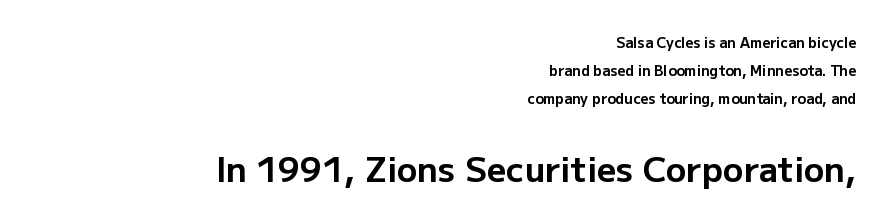
{"serif": "no", "italic": "no", "bold": "yes", "weight": "bold", "width": "normal", "stroke_contrast": "low", "x_height": "medium", "monospaced": "no", "underline": "no", "align": "right", "line_spacing": "loose", "line_spacing_ratio": 1.99, "letter_spacing": "normal", "letter_spacing_em": 0.0, "larger_block": "second", "size_ratio": 2.43, "glyph_px": 34}
